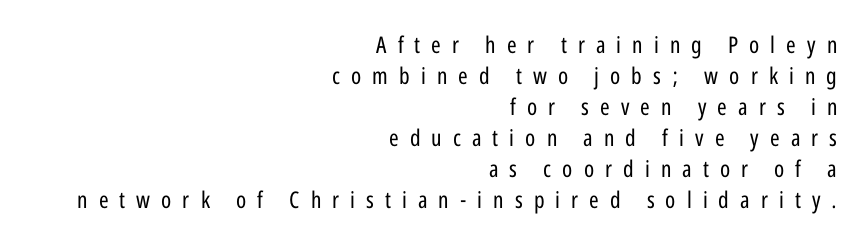
Q: Is the text bold? A: No.
Q: Is the text italic (slanted)? A: No, it is upright.
Q: Is the text underlined? A: No.
Q: How is the paragraph aligned? A: Right-aligned.
Q: Is the spacing between letters normal or unusually wide? A: Unusually wide.
Q: Is the spacing between lines tight, normal or loose? A: Normal.
